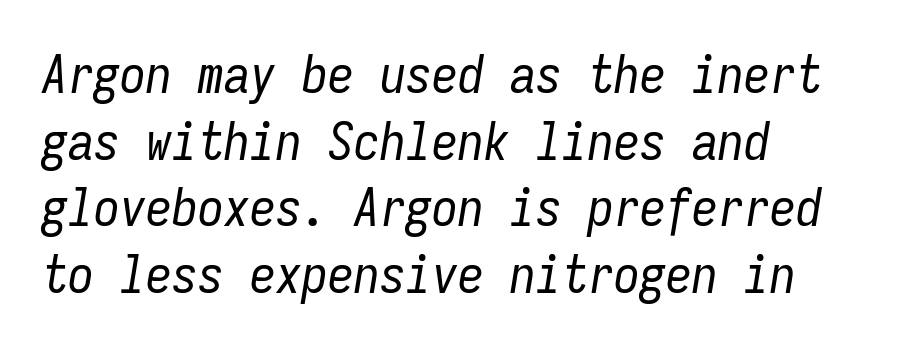
The rendering keeps characters at their native spacing. Does the leading feel generous? No, just average. The weight tops out at a normal text grade. Is the type slanted? Yes — the strokes lean at a clear angle. Here the designer chose a console-style face with uniform glyph widths.
